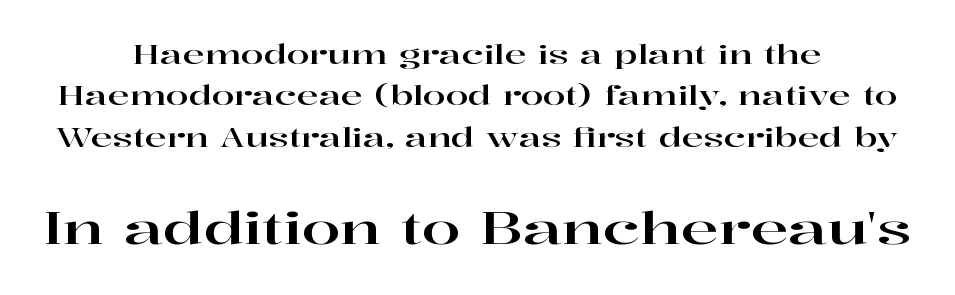
Q: Is the text italic (slanted)? A: No, it is upright.
Q: Is the typeface a serif or a sans-serif typeface? A: Serif.
Q: Is the text underlined? A: No.
Q: How is the paragraph aligned? A: Centered.
Q: Is the spacing between letters normal or unusually wide? A: Normal.
Q: Is the spacing between lines tight, normal or loose? A: Normal.
Q: Which block of text is set in a larger size, the first (top) or the second (bottom)? A: The second (bottom) one.
Q: Width (condensed, normal, or wide)? A: Wide.
Q: Stroke contrast? A: High.
Q: x-height? A: Medium.
Q: Monospaced? A: No.
